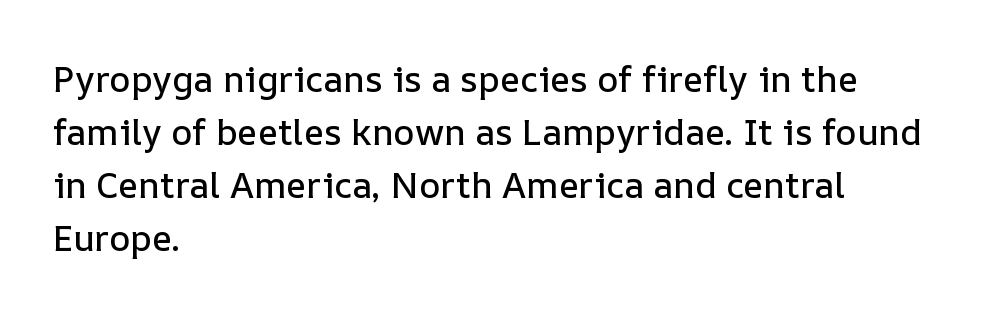
{"italic": "no", "width": "normal", "stroke_contrast": "low", "x_height": "medium", "monospaced": "no", "underline": "no", "align": "left", "line_spacing": "normal", "line_spacing_ratio": 1.47, "letter_spacing": "normal", "letter_spacing_em": 0.0, "glyph_px": 36}
